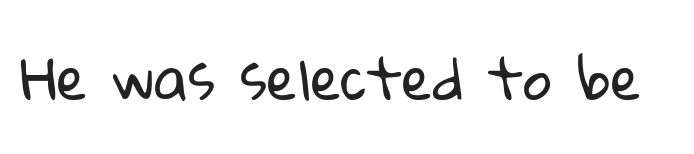
Q: Is the text bold? A: No.
Q: Is the typeface a serif or a sans-serif typeface? A: Sans-serif.
Q: Is the text underlined? A: No.
Q: Is the spacing between letters normal or unusually wide? A: Normal.
Q: Width (condensed, normal, or wide)? A: Normal.
Q: Stroke contrast? A: Low.
Q: x-height? A: Medium.
Q: Monospaced? A: No.
